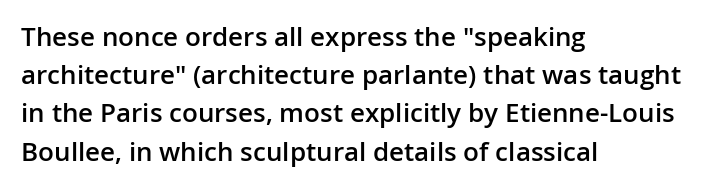
The image shows 26 px text type, upright; set left-aligned, normal line spacing (1.47x), normal letter spacing, not underlined.
